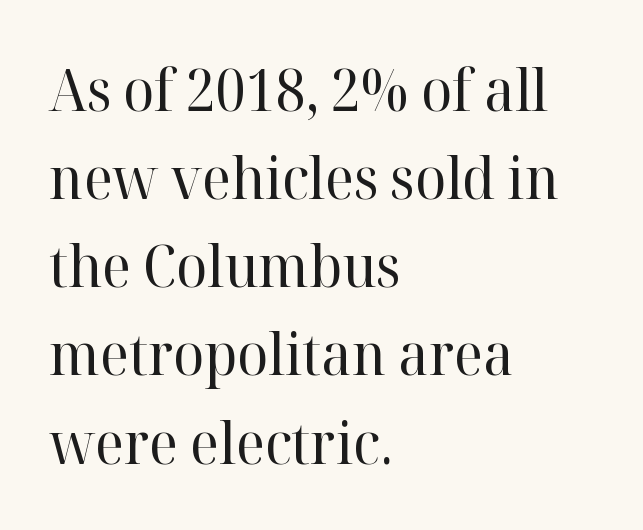
{"serif": "yes", "italic": "no", "bold": "no", "weight": "regular", "width": "normal", "stroke_contrast": "high", "x_height": "medium", "monospaced": "no", "underline": "no", "align": "left", "line_spacing": "normal", "line_spacing_ratio": 1.52, "letter_spacing": "normal", "letter_spacing_em": 0.0, "glyph_px": 58}
